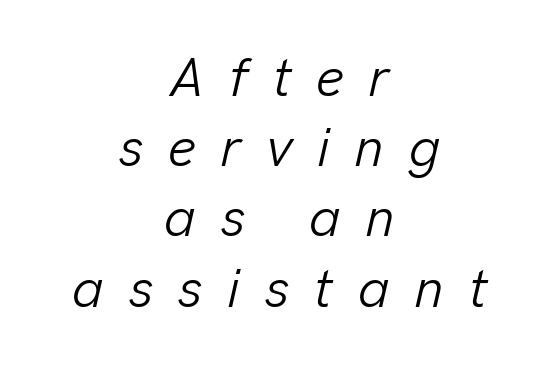
The image shows 54 px light type, italic (leaning right); set centered, normal line spacing (1.3x), unusually wide letter spacing (+0.46 em), not underlined; low stroke contrast and a medium x-height.
